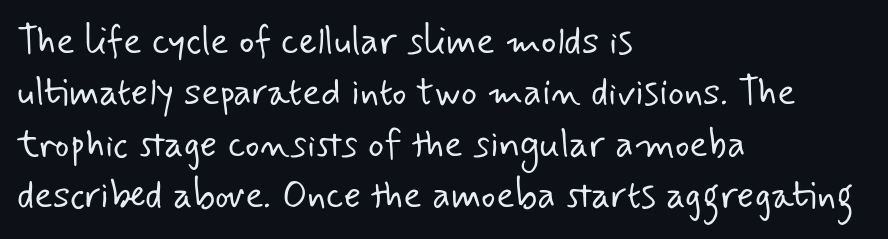
{"serif": "no", "bold": "no", "weight": "light", "width": "normal", "stroke_contrast": "low", "x_height": "small", "monospaced": "no", "underline": "no", "align": "left", "line_spacing": "normal", "line_spacing_ratio": 1.35, "letter_spacing": "normal", "letter_spacing_em": 0.0, "glyph_px": 38}
